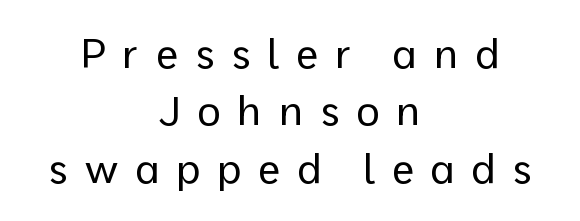
{"serif": "no", "italic": "no", "bold": "no", "weight": "regular", "width": "normal", "stroke_contrast": "low", "x_height": "medium", "monospaced": "no", "underline": "no", "align": "center", "line_spacing": "normal", "line_spacing_ratio": 1.4, "letter_spacing": "wide", "letter_spacing_em": 0.4, "glyph_px": 41}
